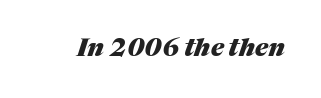
The image shows 25 px bold type, italic (leaning right); set normal letter spacing, not underlined.
